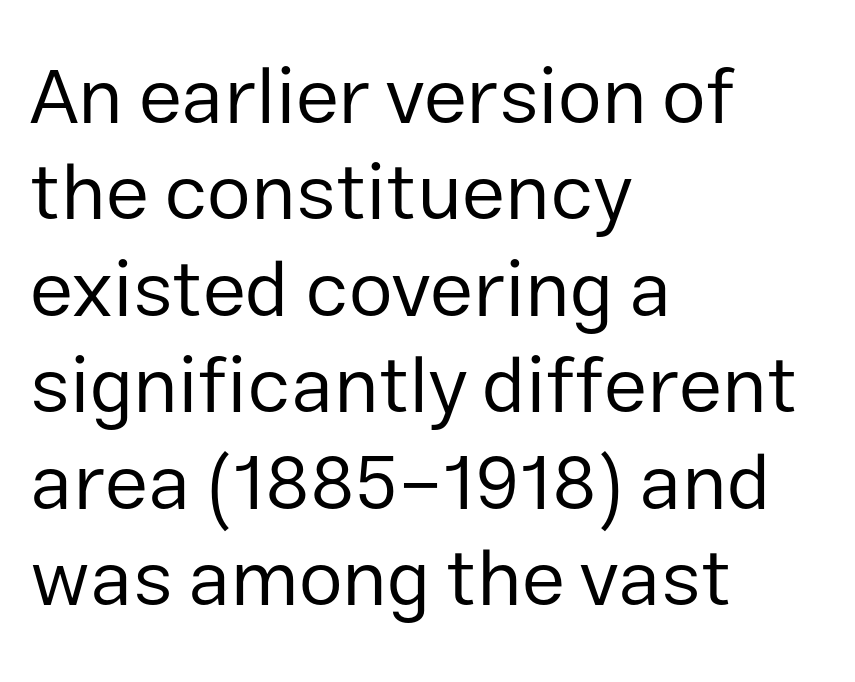
The image shows 79 px regular-weight sans-serif type, upright; set left-aligned, line spacing 1.22x, normal letter spacing, not underlined; low stroke contrast and a medium x-height.
